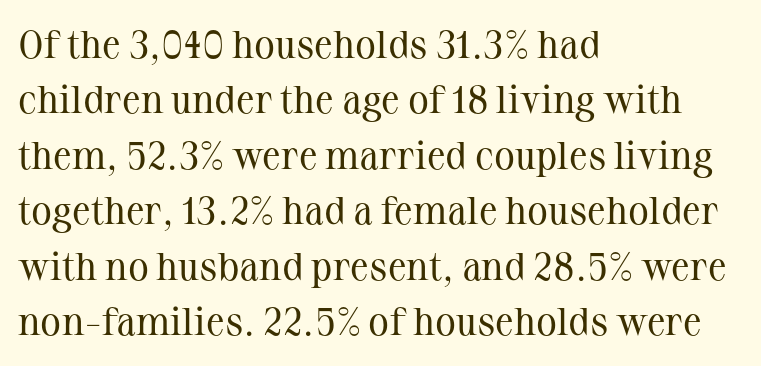
{"serif": "yes", "italic": "no", "bold": "no", "weight": "regular", "width": "normal", "stroke_contrast": "medium", "x_height": "medium", "monospaced": "no", "underline": "no", "align": "left", "line_spacing": "normal", "line_spacing_ratio": 1.42, "letter_spacing": "normal", "letter_spacing_em": 0.0, "glyph_px": 39}
